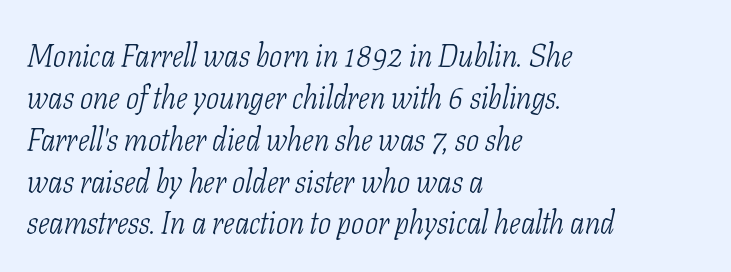
The image shows 31 px light, condensed serif type, italic (leaning right); set left-aligned, normal line spacing (1.35x), normal letter spacing, not underlined; low stroke contrast and a medium x-height.
